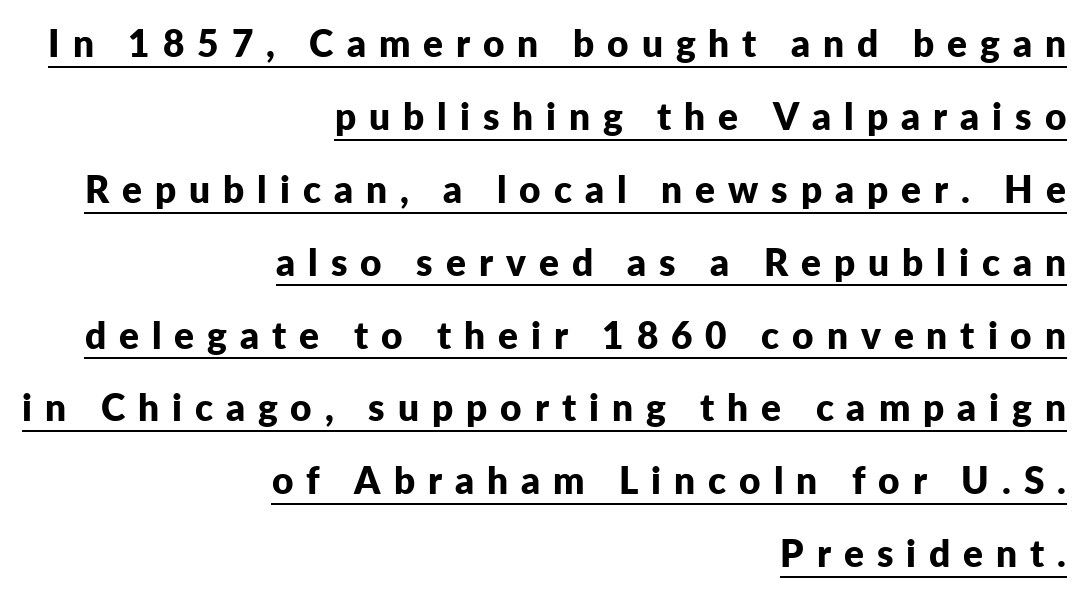
Nope, no serifs anywhere on these letters. Loosely led — the rows are spread out. The typesetter has applied underlining to the passage shown. Designer's note — italics off, roman on.
